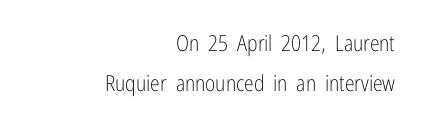
The ragged edge is on the left, which tells us the setting is flush right. Each stroke keeps to a modest, everyday thickness or less. Underlining? Definitely not there. This sample uses an upright cut, with every glyph sitting square on the baseline. How are the letters spaced? Ordinarily, with no added tracking.
